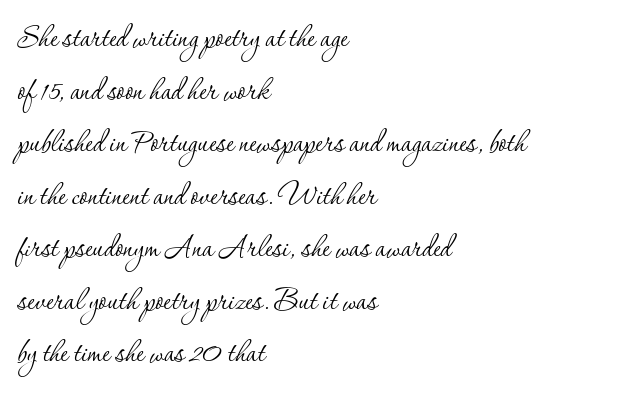
{"serif": "yes", "bold": "no", "weight": "thin", "width": "normal", "stroke_contrast": "low", "x_height": "small", "monospaced": "no", "underline": "no", "align": "left", "line_spacing": "normal", "line_spacing_ratio": 1.42, "letter_spacing": "normal", "letter_spacing_em": 0.0, "glyph_px": 37}
